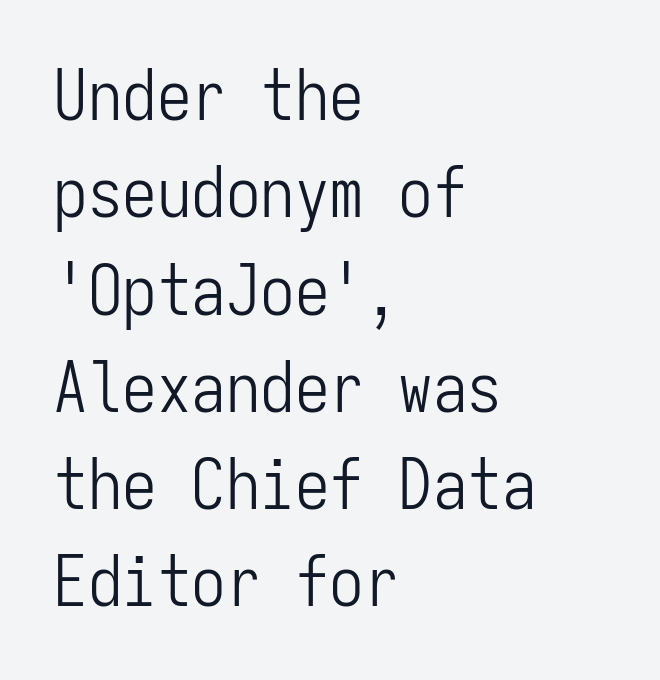
The image shows 69 px light, condensed sans-serif type, upright, monospaced; set left-aligned, normal line spacing (1.41x), normal letter spacing, not underlined; low stroke contrast and a medium x-height.
